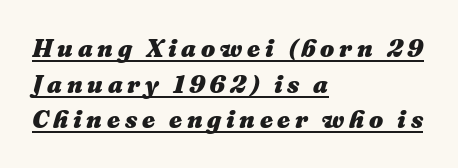
{"italic": "yes", "lean": "right", "slant_degrees": 16, "bold": "yes", "underline": "yes", "align": "left", "line_spacing": "normal", "line_spacing_ratio": 1.43, "glyph_px": 25}
